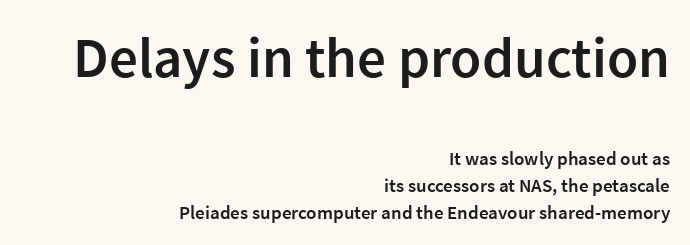
{"serif": "no", "italic": "no", "bold": "semi", "weight": "semibold", "width": "normal", "stroke_contrast": "low", "x_height": "medium", "monospaced": "no", "underline": "no", "align": "right", "line_spacing": "normal", "line_spacing_ratio": 1.41, "letter_spacing": "normal", "letter_spacing_em": 0.0, "larger_block": "first", "size_ratio": 3.0, "glyph_px": 57}
